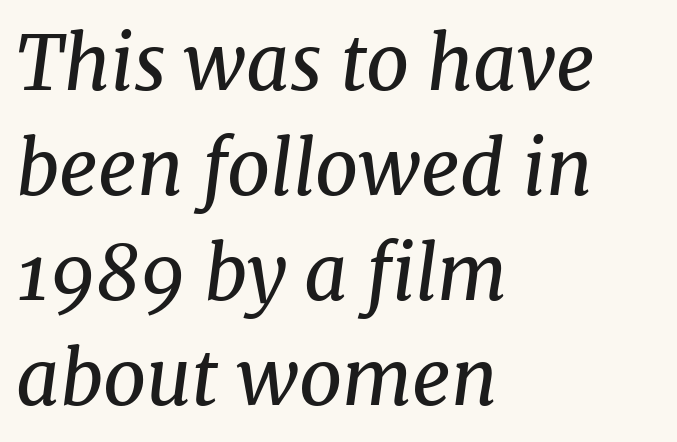
The image shows 75 px regular-weight serif type, italic (leaning right); set left-aligned, normal line spacing (1.4x), normal letter spacing, not underlined; medium stroke contrast and a medium x-height.
